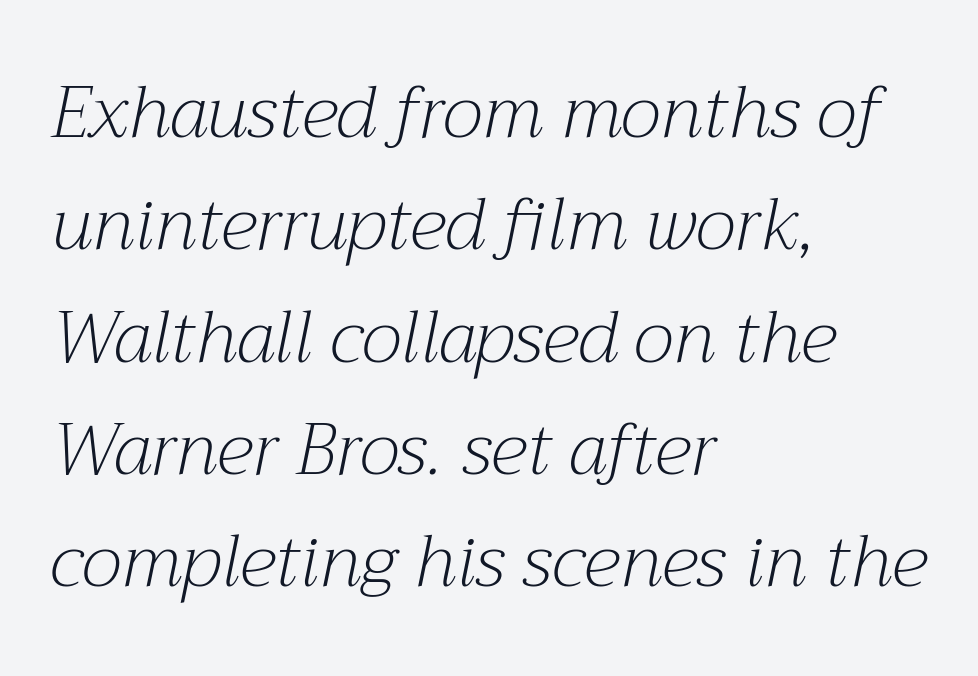
The image shows 72 px light serif type, italic (leaning right); set left-aligned, normal line spacing (1.56x), normal letter spacing, not underlined; medium stroke contrast and a medium x-height.
